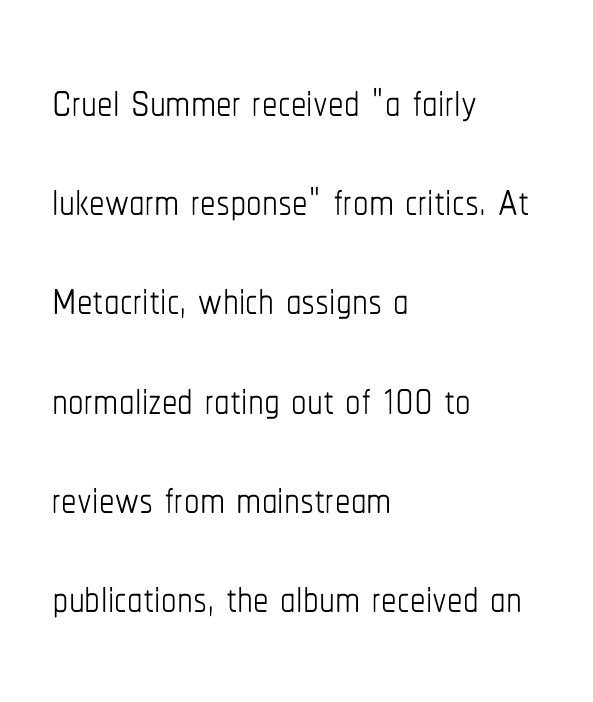
The image shows 62 px thin, condensed type, upright; set left-aligned, normal line spacing (1.6x), normal letter spacing, not underlined; low stroke contrast and a medium x-height.
